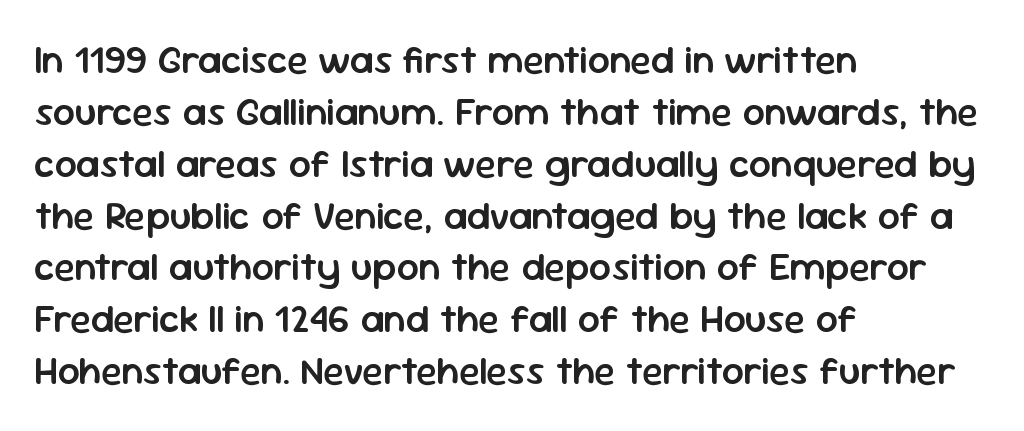
{"serif": "no", "italic": "no", "bold": "semi", "weight": "semibold", "width": "normal", "stroke_contrast": "low", "x_height": "medium", "monospaced": "no", "underline": "no", "align": "left", "line_spacing": "normal", "line_spacing_ratio": 1.33, "letter_spacing": "normal", "letter_spacing_em": 0.0, "glyph_px": 39}
